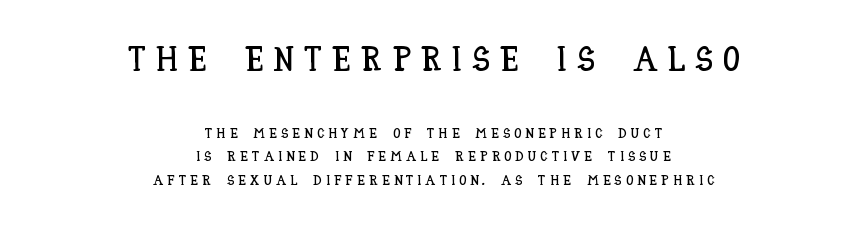
{"italic": "no", "width": "condensed", "stroke_contrast": "low", "x_height": "large", "monospaced": "no", "underline": "no", "align": "center", "line_spacing": "normal", "line_spacing_ratio": 1.67, "letter_spacing": "wide", "letter_spacing_em": 0.29, "larger_block": "first", "size_ratio": 2.43, "glyph_px": 34}
